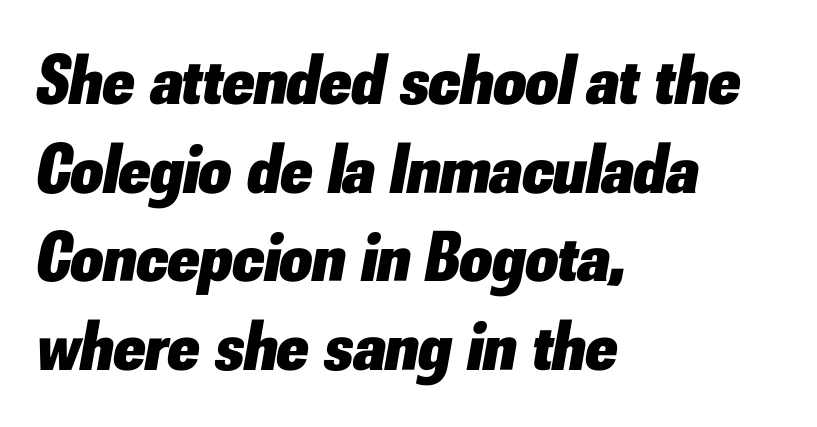
{"italic": "yes", "lean": "right", "slant_degrees": 10, "bold": "yes", "weight": "heavy", "width": "normal", "stroke_contrast": "low", "x_height": "small", "monospaced": "no", "underline": "no", "align": "left", "line_spacing": "normal", "line_spacing_ratio": 1.25, "letter_spacing": "normal", "letter_spacing_em": 0.0, "glyph_px": 71}
